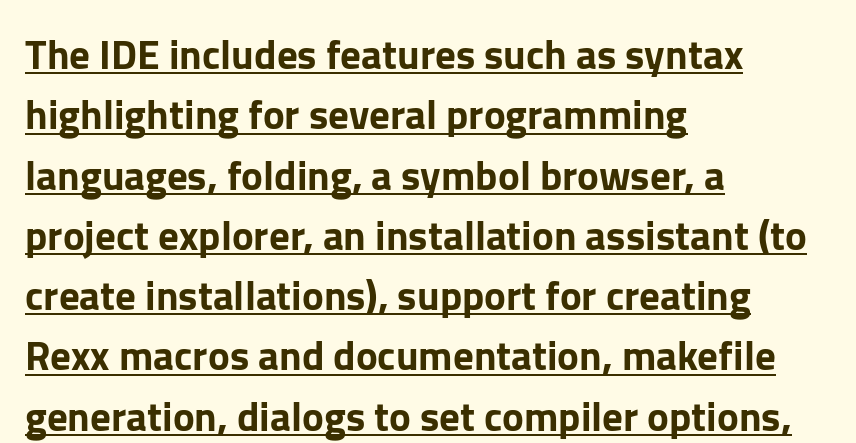
{"serif": "no", "italic": "no", "width": "normal", "stroke_contrast": "low", "x_height": "medium", "monospaced": "no", "underline": "yes", "align": "left", "line_spacing": "normal", "line_spacing_ratio": 1.47, "letter_spacing": "normal", "letter_spacing_em": 0.0, "glyph_px": 41}
